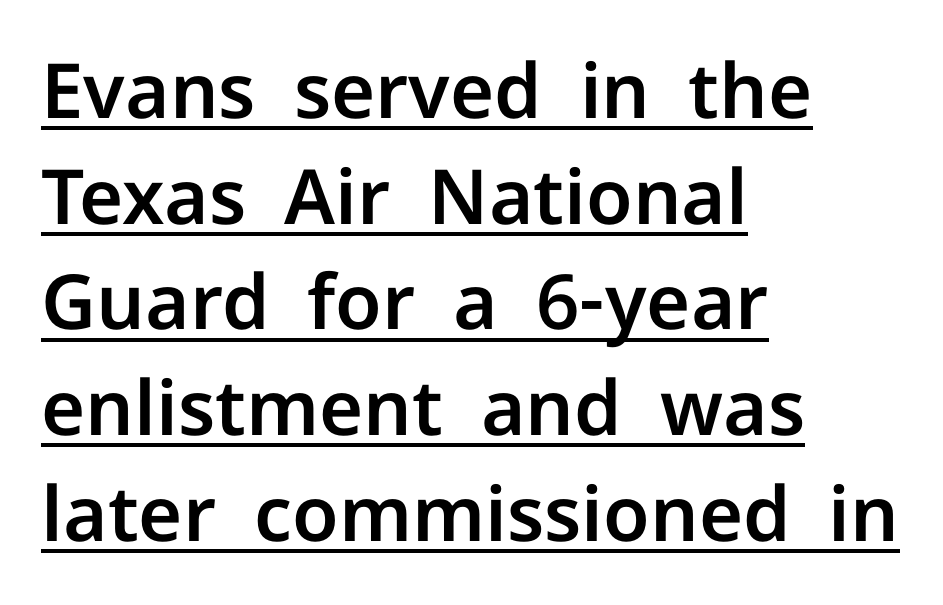
Q: Is the text italic (slanted)? A: No, it is upright.
Q: Is the typeface a serif or a sans-serif typeface? A: Sans-serif.
Q: Is the text underlined? A: Yes.
Q: How is the paragraph aligned? A: Left-aligned.
Q: Is the spacing between letters normal or unusually wide? A: Normal.
Q: Is the spacing between lines tight, normal or loose? A: Normal.
Q: Width (condensed, normal, or wide)? A: Normal.
Q: Stroke contrast? A: Low.
Q: x-height? A: Medium.
Q: Monospaced? A: No.
